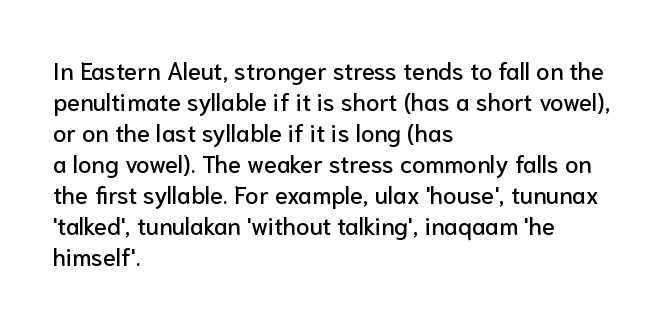
The image shows 24 px text type, upright; set left-aligned, normal line spacing (1.29x), normal letter spacing, not underlined.
